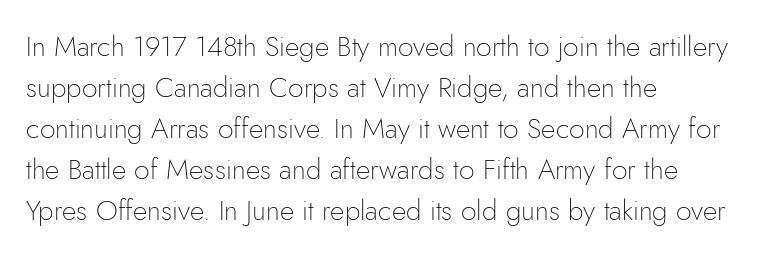
The image shows 28 px thin sans-serif type, upright; set left-aligned, normal line spacing (1.46x), normal letter spacing, not underlined; low stroke contrast and a small x-height.
